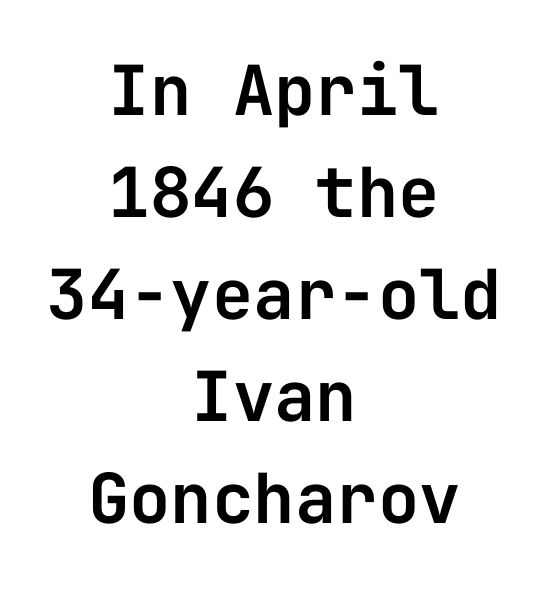
Q: Is the text italic (slanted)? A: No, it is upright.
Q: Is the typeface a serif or a sans-serif typeface? A: Sans-serif.
Q: Is the text underlined? A: No.
Q: How is the paragraph aligned? A: Centered.
Q: Is the spacing between letters normal or unusually wide? A: Normal.
Q: Is the spacing between lines tight, normal or loose? A: Normal.
Q: Width (condensed, normal, or wide)? A: Normal.
Q: Stroke contrast? A: Low.
Q: x-height? A: Medium.
Q: Monospaced? A: Yes.
